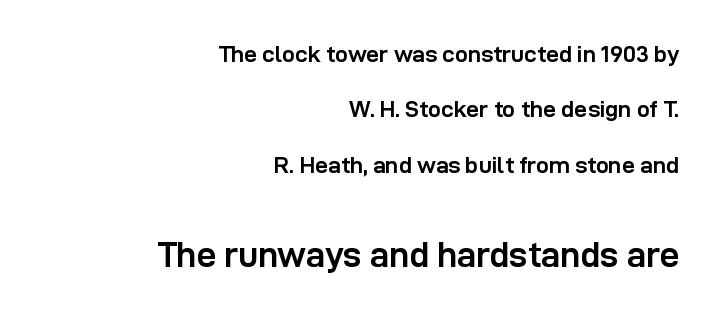
Q: Is the text bold? A: Yes.
Q: Is the text italic (slanted)? A: No, it is upright.
Q: Is the typeface a serif or a sans-serif typeface? A: Sans-serif.
Q: Is the text underlined? A: No.
Q: How is the paragraph aligned? A: Right-aligned.
Q: Is the spacing between letters normal or unusually wide? A: Normal.
Q: Is the spacing between lines tight, normal or loose? A: Loose.
Q: Which block of text is set in a larger size, the first (top) or the second (bottom)? A: The second (bottom) one.
Q: Width (condensed, normal, or wide)? A: Normal.
Q: Stroke contrast? A: Low.
Q: x-height? A: Medium.
Q: Monospaced? A: No.
